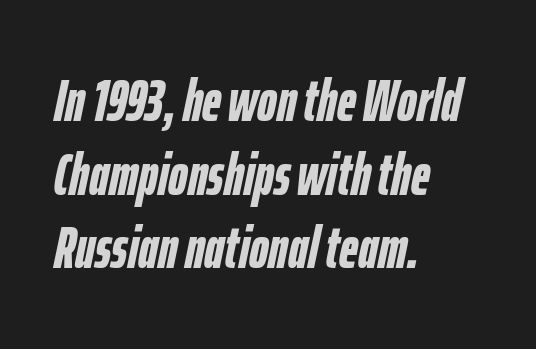
Varying glyph widths throughout — classic text-font behaviour. Here the glyphs are tracked normally, forming tight word shapes. The paragraph shown leans on its left margin. Its strokes are broad and dark, the hallmark of bold type.
